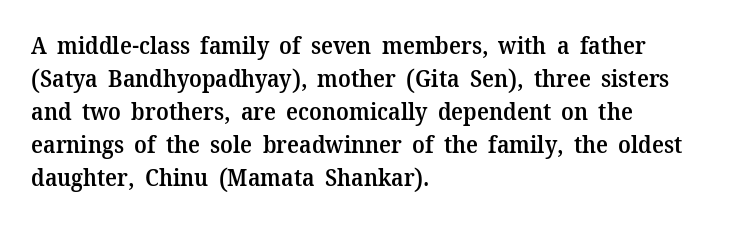
Q: Is the text bold? A: Semi-bold.
Q: Is the text italic (slanted)? A: No, it is upright.
Q: Is the text underlined? A: No.
Q: How is the paragraph aligned? A: Left-aligned.
Q: Is the spacing between letters normal or unusually wide? A: Normal.
Q: Is the spacing between lines tight, normal or loose? A: Normal.
